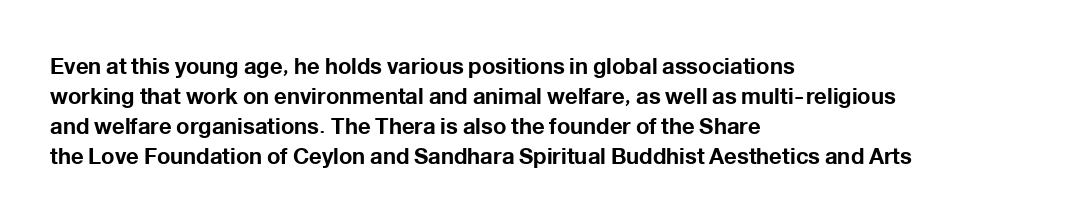
{"italic": "no", "bold": "yes", "underline": "no", "align": "left", "line_spacing": "normal", "line_spacing_ratio": 1.37, "letter_spacing": "normal", "letter_spacing_em": 0.0, "glyph_px": 22}
